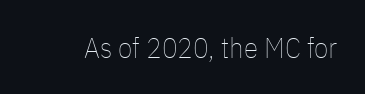
These lines keep a tight, regular rhythm from letter to letter. The face used here is proportionally spaced, like ordinary book or web type. The font sits on the lighter half of the weight spectrum, regular included. If you drew a line through each stem, it would be perfectly vertical.
